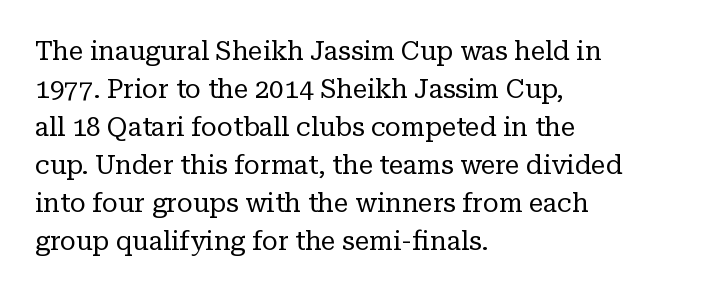
Visually the block forms a straight wall on the left and a jagged coastline on the right. Caption: standard tracking, unaltered. The type sits square on the baseline with zero lean. Weight: not bold — regular or lighter.
